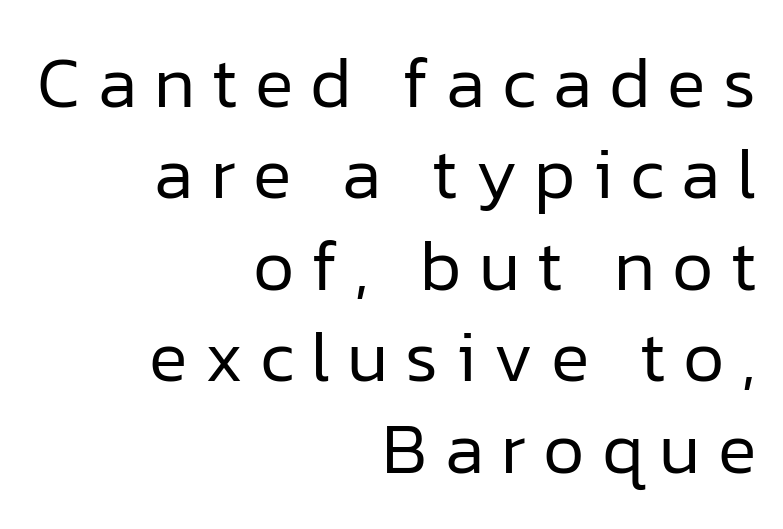
{"serif": "no", "italic": "no", "bold": "no", "weight": "regular", "width": "normal", "stroke_contrast": "low", "x_height": "medium", "monospaced": "no", "underline": "no", "align": "right", "line_spacing": "normal", "line_spacing_ratio": 1.27, "letter_spacing": "wide", "letter_spacing_em": 0.24, "glyph_px": 72}
